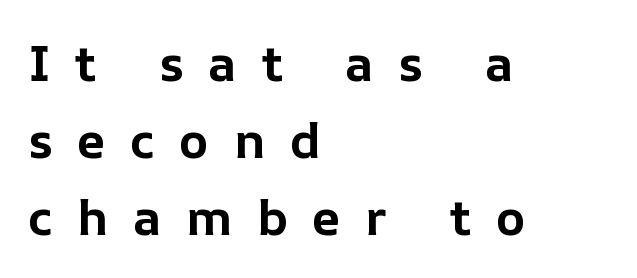
Q: Is the text bold? A: Yes.
Q: Is the text italic (slanted)? A: No, it is upright.
Q: Is the text underlined? A: No.
Q: How is the paragraph aligned? A: Left-aligned.
Q: Is the spacing between letters normal or unusually wide? A: Unusually wide.
Q: Is the spacing between lines tight, normal or loose? A: Normal.
Q: Width (condensed, normal, or wide)? A: Normal.
Q: Stroke contrast? A: Low.
Q: x-height? A: Medium.
Q: Monospaced? A: No.
